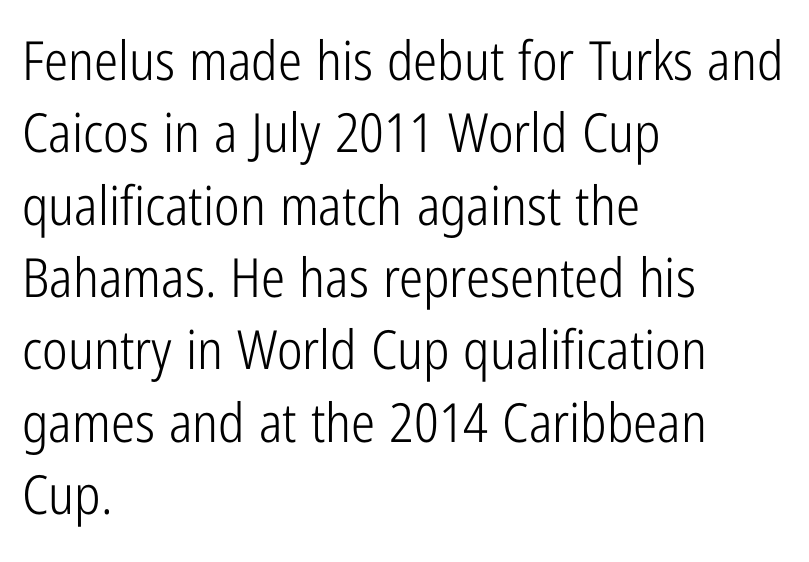
The image shows 54 px light, condensed sans-serif type, upright; set left-aligned, normal line spacing (1.34x), normal letter spacing, not underlined; low stroke contrast and a medium x-height.
